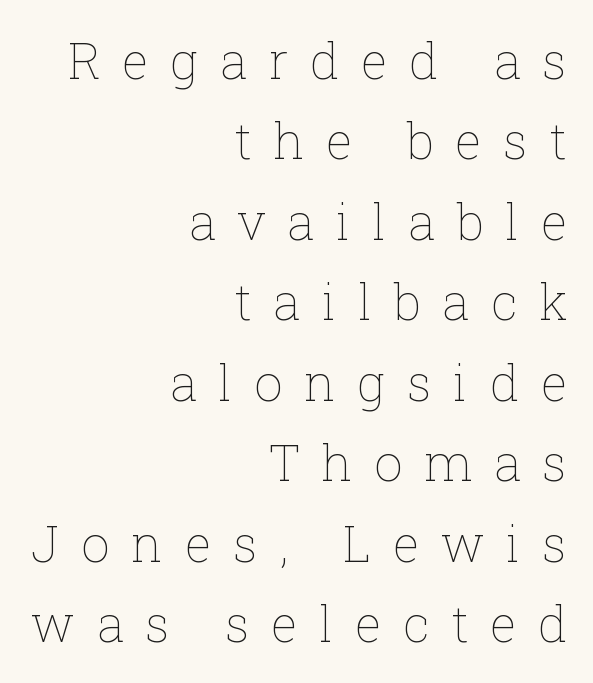
Q: Is the text bold? A: No.
Q: Is the text italic (slanted)? A: No, it is upright.
Q: Is the text underlined? A: No.
Q: How is the paragraph aligned? A: Right-aligned.
Q: Is the spacing between letters normal or unusually wide? A: Unusually wide.
Q: Is the spacing between lines tight, normal or loose? A: Normal.
Q: Width (condensed, normal, or wide)? A: Normal.
Q: Stroke contrast? A: Low.
Q: x-height? A: Medium.
Q: Monospaced? A: No.
